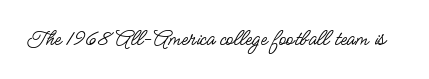
The image shows 24 px text type; set normal letter spacing, not underlined.
